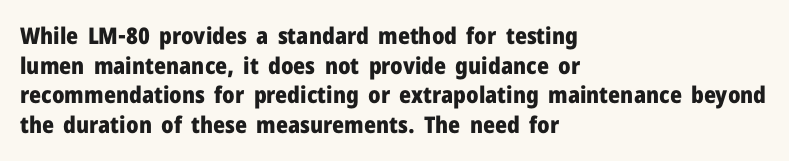
Is there any slant? The stems are plumb. Nothing unusual about the tracking: characters are spaced as the font intends. These words are printed bold, with thick strokes throughout. Evenly set lines give the paragraph a standard silhouette.
